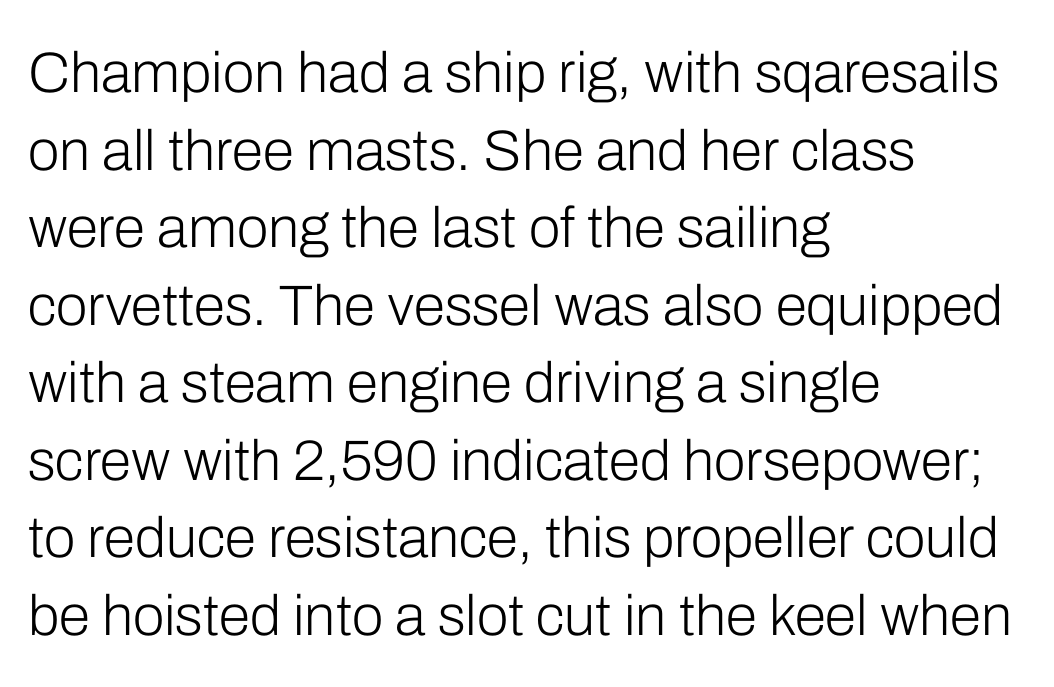
{"serif": "no", "italic": "no", "bold": "no", "weight": "light", "width": "normal", "stroke_contrast": "low", "x_height": "medium", "monospaced": "no", "underline": "no", "align": "left", "line_spacing": "normal", "line_spacing_ratio": 1.36, "letter_spacing": "normal", "letter_spacing_em": 0.0, "glyph_px": 57}
